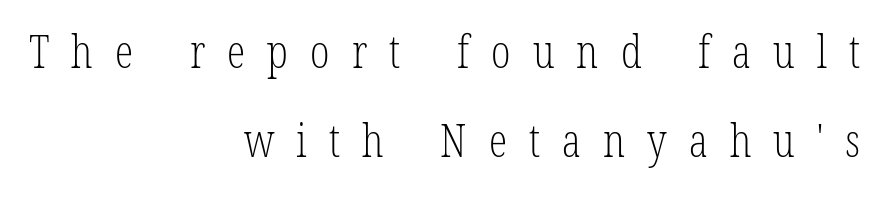
{"serif": "yes", "italic": "no", "bold": "no", "weight": "light", "width": "condensed", "stroke_contrast": "low", "x_height": "medium", "monospaced": "no", "underline": "no", "align": "right", "line_spacing": "loose", "line_spacing_ratio": 1.94, "letter_spacing": "wide", "letter_spacing_em": 0.48, "glyph_px": 46}
